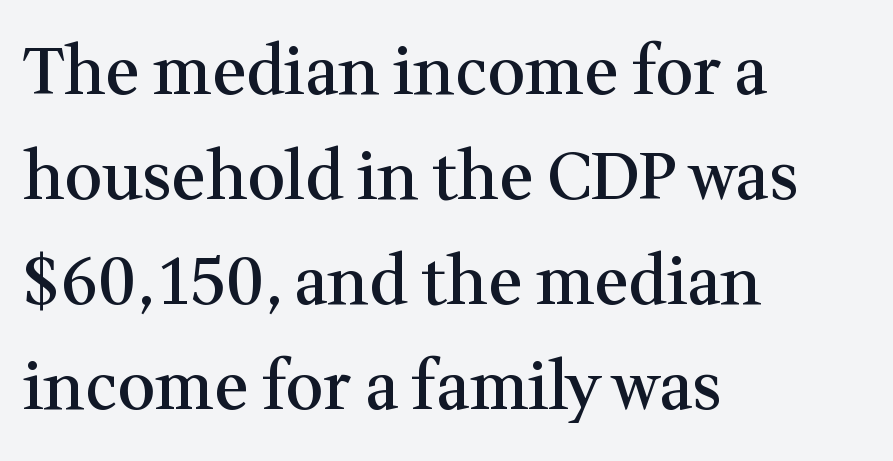
The image shows 66 px semibold serif type, upright; set left-aligned, normal line spacing (1.59x), normal letter spacing, not underlined; medium stroke contrast and a medium x-height.
